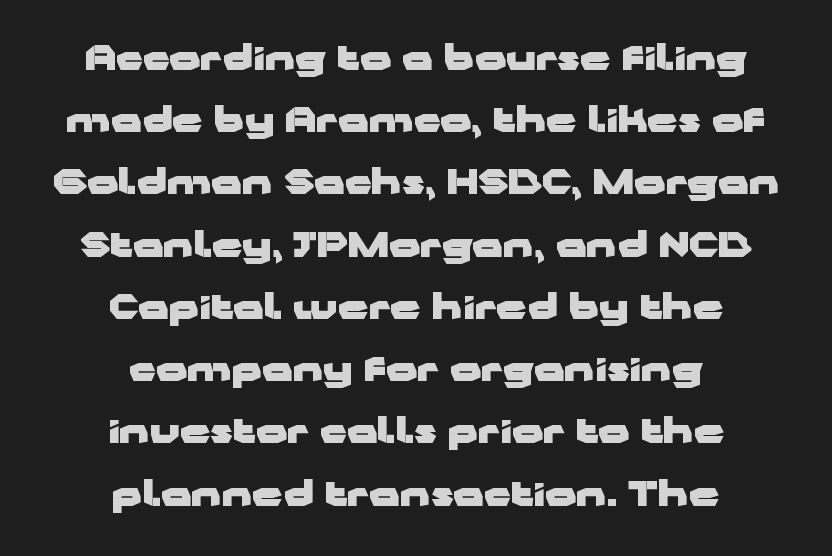
{"serif": "no", "italic": "no", "bold": "yes", "weight": "heavy", "width": "wide", "stroke_contrast": "low", "x_height": "medium", "monospaced": "no", "underline": "no", "align": "center", "line_spacing_ratio": 1.83, "letter_spacing": "normal", "letter_spacing_em": 0.0, "glyph_px": 34}
